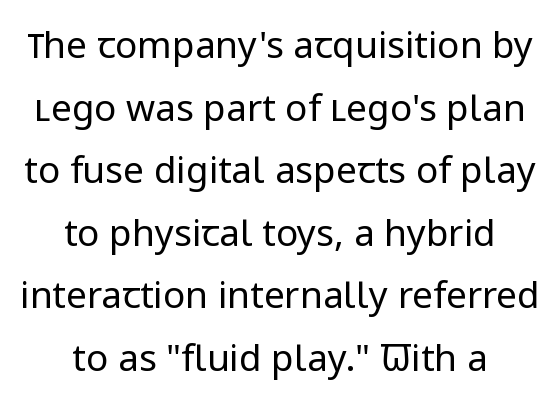
{"serif": "no", "italic": "no", "bold": "no", "weight": "regular", "width": "normal", "stroke_contrast": "low", "x_height": "medium", "monospaced": "no", "underline": "no", "align": "center", "line_spacing": "normal", "line_spacing_ratio": 1.69, "letter_spacing": "normal", "letter_spacing_em": 0.0, "glyph_px": 37}
